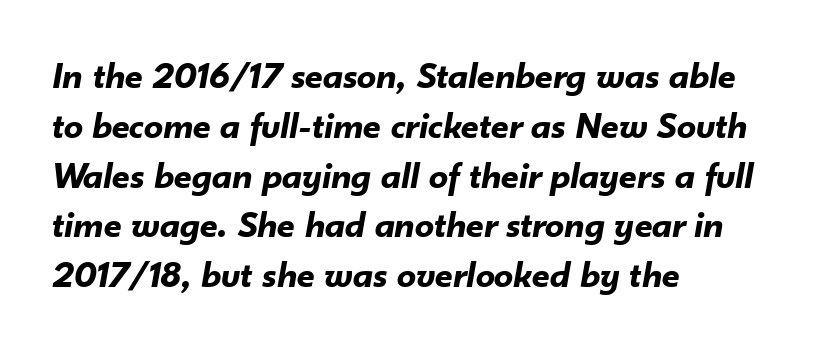
The image shows 38 px bold type, italic (leaning right); set left-aligned, normal line spacing (1.31x), normal letter spacing, not underlined; low stroke contrast and a small x-height.
